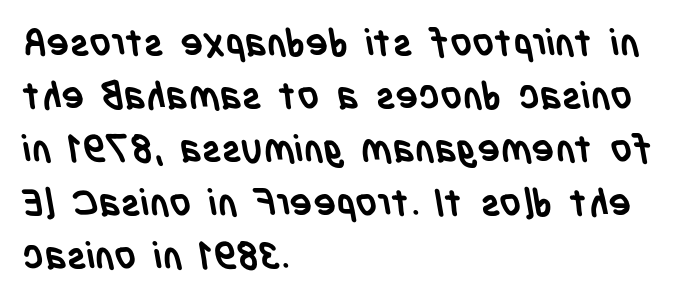
Q: Is the text bold? A: Yes.
Q: Is the typeface a serif or a sans-serif typeface? A: Sans-serif.
Q: Is the text underlined? A: No.
Q: How is the paragraph aligned? A: Left-aligned.
Q: Is the spacing between letters normal or unusually wide? A: Normal.
Q: Is the spacing between lines tight, normal or loose? A: Normal.
Q: Width (condensed, normal, or wide)? A: Condensed.
Q: Stroke contrast? A: Low.
Q: x-height? A: Large.
Q: Monospaced? A: No.
